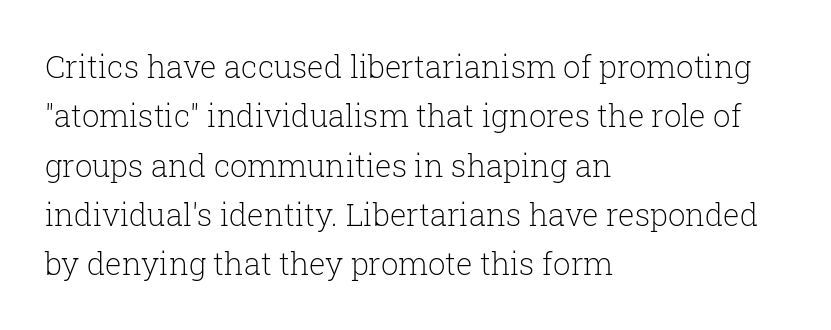
Q: Is the text bold? A: No.
Q: Is the text italic (slanted)? A: No, it is upright.
Q: Is the typeface a serif or a sans-serif typeface? A: Serif.
Q: Is the text underlined? A: No.
Q: How is the paragraph aligned? A: Left-aligned.
Q: Is the spacing between letters normal or unusually wide? A: Normal.
Q: Is the spacing between lines tight, normal or loose? A: Normal.
Q: Width (condensed, normal, or wide)? A: Normal.
Q: Stroke contrast? A: Low.
Q: x-height? A: Medium.
Q: Monospaced? A: No.
